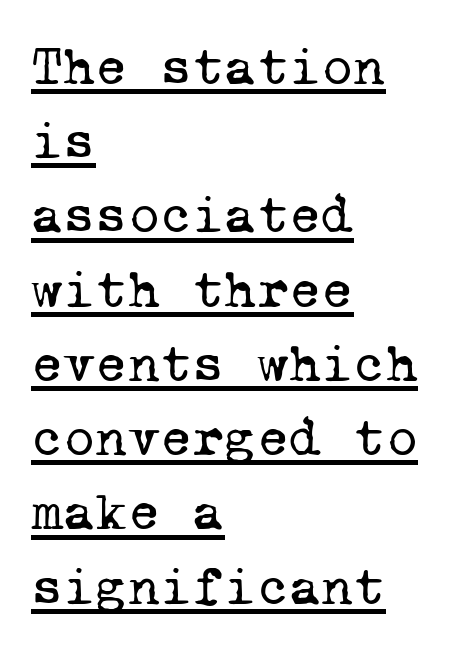
Q: Is the text bold? A: No.
Q: Is the typeface a serif or a sans-serif typeface? A: Serif.
Q: Is the text underlined? A: Yes.
Q: How is the paragraph aligned? A: Left-aligned.
Q: Is the spacing between letters normal or unusually wide? A: Normal.
Q: Is the spacing between lines tight, normal or loose? A: Normal.
Q: Width (condensed, normal, or wide)? A: Normal.
Q: Stroke contrast? A: Low.
Q: x-height? A: Medium.
Q: Monospaced? A: Yes.
